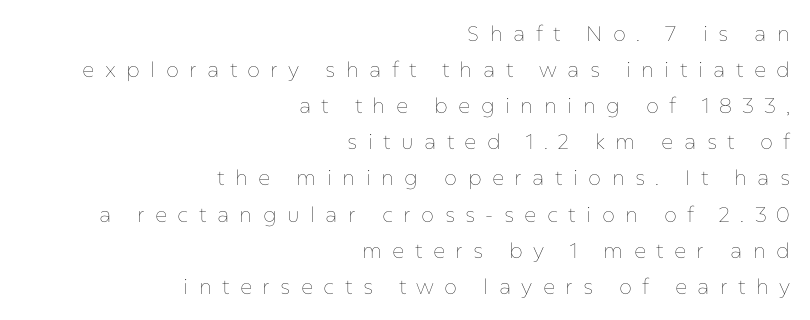
Q: Is the text bold? A: No.
Q: Is the text italic (slanted)? A: No, it is upright.
Q: Is the text underlined? A: No.
Q: How is the paragraph aligned? A: Right-aligned.
Q: Is the spacing between letters normal or unusually wide? A: Unusually wide.
